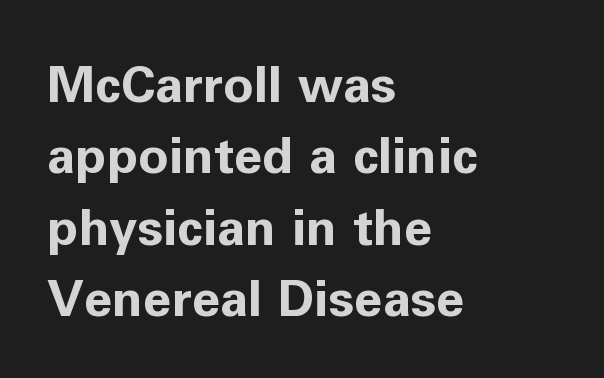
Q: Is the text bold? A: Yes.
Q: Is the text italic (slanted)? A: No, it is upright.
Q: Is the typeface a serif or a sans-serif typeface? A: Sans-serif.
Q: Is the text underlined? A: No.
Q: How is the paragraph aligned? A: Left-aligned.
Q: Is the spacing between letters normal or unusually wide? A: Normal.
Q: Is the spacing between lines tight, normal or loose? A: Normal.
Q: Width (condensed, normal, or wide)? A: Normal.
Q: Stroke contrast? A: Low.
Q: x-height? A: Medium.
Q: Monospaced? A: No.
